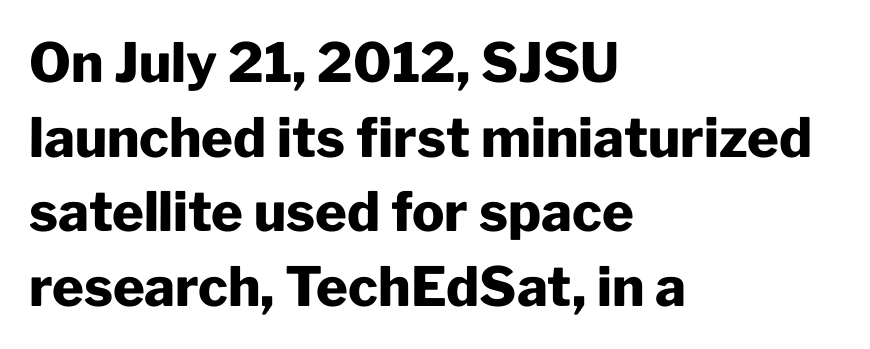
{"serif": "no", "italic": "no", "bold": "yes", "weight": "heavy", "width": "normal", "stroke_contrast": "low", "x_height": "medium", "monospaced": "no", "underline": "no", "align": "left", "line_spacing": "normal", "line_spacing_ratio": 1.38, "letter_spacing": "normal", "letter_spacing_em": 0.0, "glyph_px": 54}
